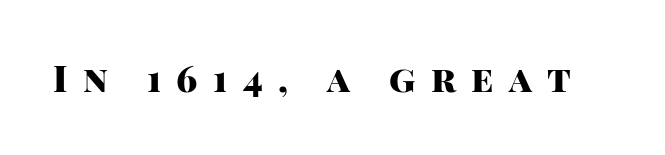
The image shows 36 px heavy sans-serif type, upright; set unusually wide letter spacing (+0.43 em), not underlined; high stroke contrast and a large x-height.
